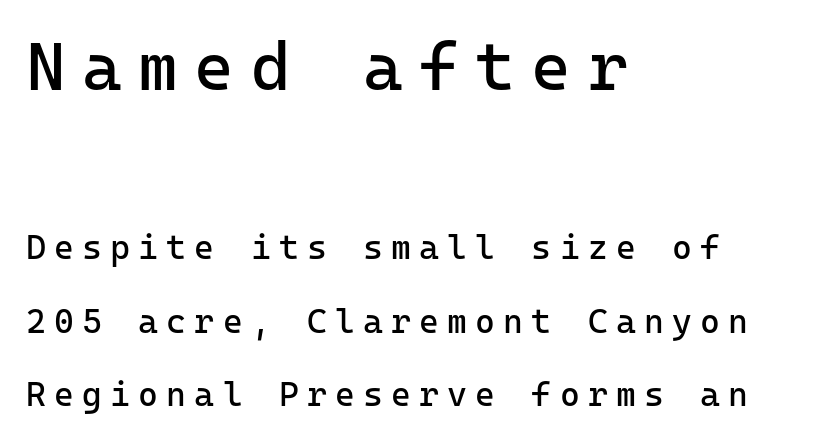
{"serif": "no", "italic": "no", "bold": "no", "weight": "regular", "width": "normal", "stroke_contrast": "low", "x_height": "medium", "monospaced": "yes", "underline": "no", "align": "left", "line_spacing": "loose", "line_spacing_ratio": 2.16, "letter_spacing": "wide", "letter_spacing_em": 0.24, "larger_block": "first", "size_ratio": 2.0, "glyph_px": 68}
